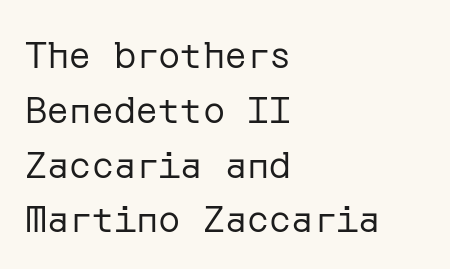
{"serif": "no", "italic": "no", "bold": "no", "weight": "regular", "width": "normal", "stroke_contrast": "low", "x_height": "medium", "underline": "no", "align": "left", "line_spacing": "normal", "line_spacing_ratio": 1.48, "letter_spacing": "normal", "letter_spacing_em": 0.0, "glyph_px": 37}
